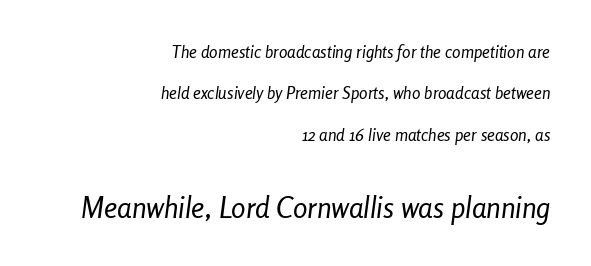
{"italic": "yes", "lean": "right", "slant_degrees": 8, "bold": "no", "weight": "regular", "width": "condensed", "stroke_contrast": "low", "x_height": "medium", "monospaced": "no", "underline": "no", "align": "right", "line_spacing": "loose", "line_spacing_ratio": 2.44, "letter_spacing": "normal", "letter_spacing_em": 0.0, "larger_block": "second", "size_ratio": 1.71, "glyph_px": 29}
